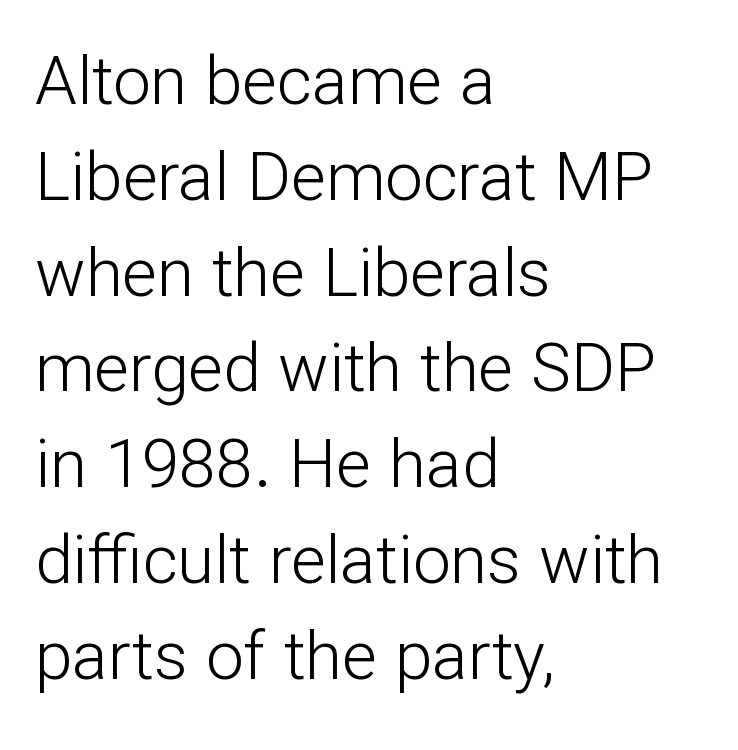
The image shows 67 px light sans-serif type, upright; set left-aligned, normal line spacing (1.43x), normal letter spacing, not underlined; low stroke contrast and a medium x-height.
